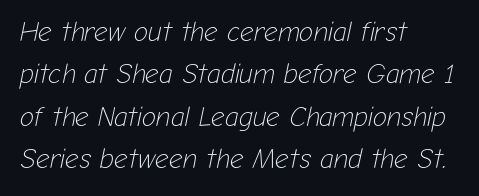
Q: Is the text bold? A: No.
Q: Is the text italic (slanted)? A: Yes, it leans right by about 12 degrees.
Q: Is the text underlined? A: No.
Q: How is the paragraph aligned? A: Left-aligned.
Q: Is the spacing between letters normal or unusually wide? A: Normal.
Q: Is the spacing between lines tight, normal or loose? A: Normal.
